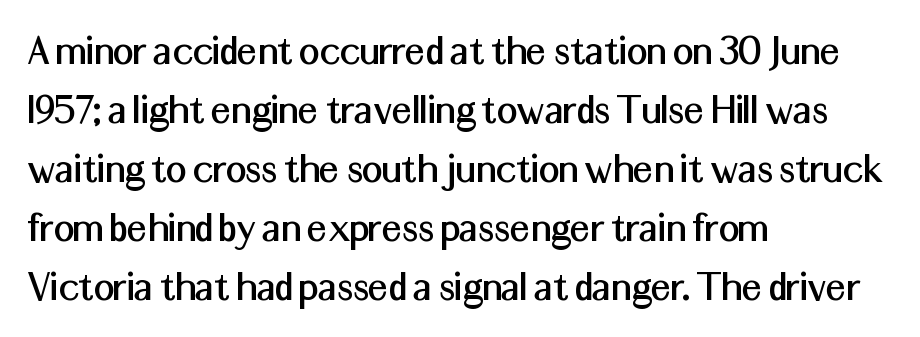
Q: Is the text italic (slanted)? A: No, it is upright.
Q: Is the typeface a serif or a sans-serif typeface? A: Sans-serif.
Q: Is the text underlined? A: No.
Q: How is the paragraph aligned? A: Left-aligned.
Q: Is the spacing between letters normal or unusually wide? A: Normal.
Q: Is the spacing between lines tight, normal or loose? A: Normal.
Q: Width (condensed, normal, or wide)? A: Normal.
Q: Stroke contrast? A: Medium.
Q: x-height? A: Medium.
Q: Monospaced? A: No.
